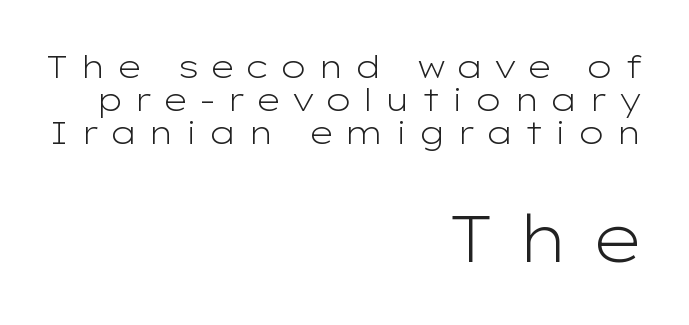
{"serif": "no", "italic": "no", "bold": "no", "weight": "light", "width": "wide", "stroke_contrast": "low", "x_height": "medium", "monospaced": "no", "underline": "no", "align": "right", "line_spacing": "tight", "line_spacing_ratio": 1.03, "letter_spacing": "wide", "letter_spacing_em": 0.32, "larger_block": "second", "size_ratio": 2.03, "glyph_px": 65}
